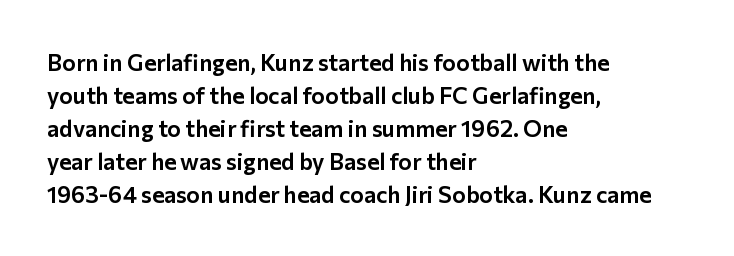
The block of text has a typical density, with ordinary space between rows. Tracking here is standard; glyphs follow each other at the usual distance. The strip under each line holds only bare page. The lettering holds an erect, upright posture throughout. Teacher's note: observe the even left margin — that is flush-left alignment.
